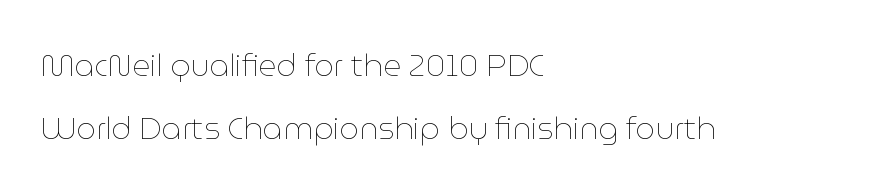
A typesetter would call this leading open, well beyond the default. Summary of weight: not heavy and not bold. Descenders hang freely into open space. Nothing unusual about the tracking: characters are spaced as the font intends. You can tell it's not italic because the verticals are truly vertical. The face used here is proportionally spaced, like ordinary book or web type.
